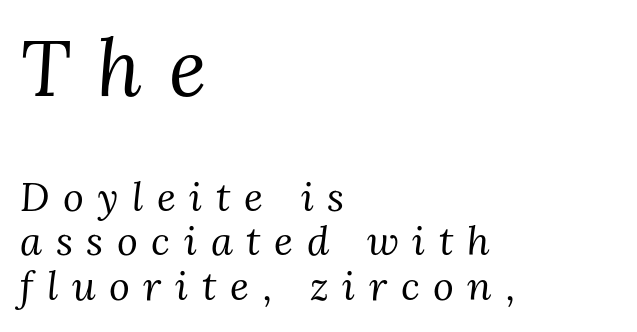
The image shows 79 px regular-weight serif type, italic (leaning right); set left-aligned, tight line spacing (1.12x), unusually wide letter spacing (+0.34 em), not underlined; the first (top) block is 1.98x larger; medium stroke contrast and a medium x-height.
